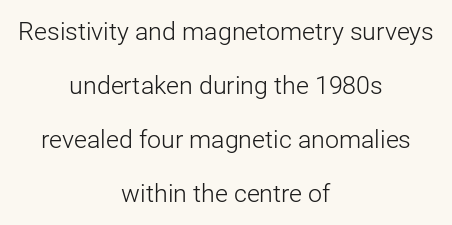
Compared with a typical body face, this is equally light or lighter still. Characters follow at the spacing the type designer built in. What's the leading like? Stretched, with rows far apart. Underline: absent. Does the lettering tilt? It doesn't — this is upright. The whitespace from short lines is split evenly between both sides.
